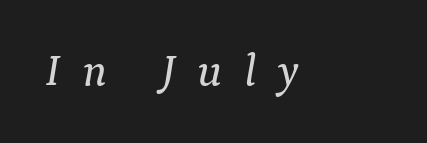
{"serif": "yes", "italic": "yes", "lean": "right", "slant_degrees": 9, "width": "normal", "stroke_contrast": "medium", "x_height": "medium", "monospaced": "no", "underline": "no", "letter_spacing": "wide", "letter_spacing_em": 0.48, "glyph_px": 46}
